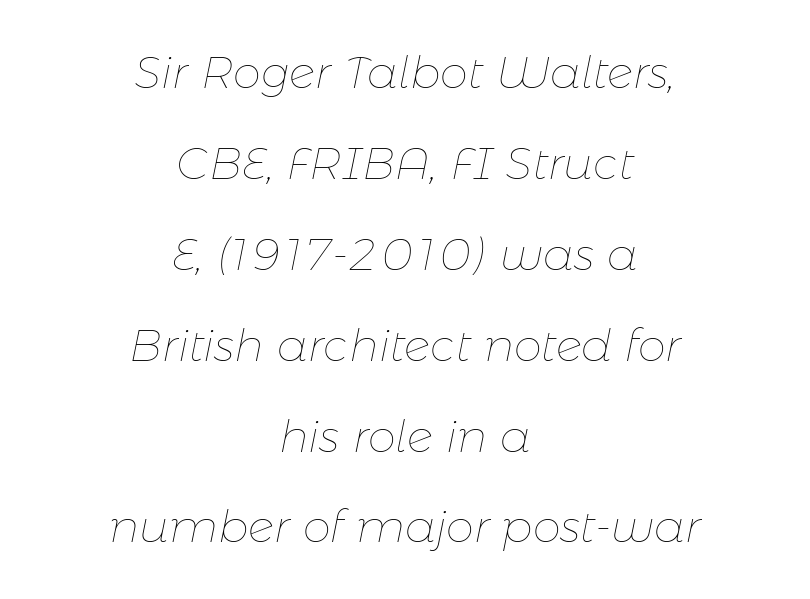
Q: Is the text bold? A: No.
Q: Is the text italic (slanted)? A: Yes, it leans right by about 11 degrees.
Q: Is the text underlined? A: No.
Q: How is the paragraph aligned? A: Centered.
Q: Is the spacing between letters normal or unusually wide? A: Normal.
Q: Is the spacing between lines tight, normal or loose? A: Loose.
Q: Width (condensed, normal, or wide)? A: Normal.
Q: Stroke contrast? A: Low.
Q: x-height? A: Medium.
Q: Monospaced? A: No.
